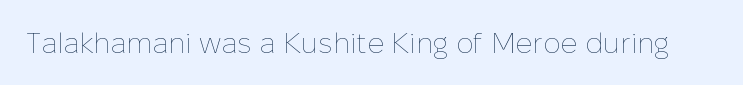
Note the varied advance widths — an 'i' is clearly narrower than an 'm'. Each stroke keeps to a modest, everyday thickness or less. The passage shown is not underscored anywhere. When letters stand straight like this, we call the style roman or upright. Letter spacing: default.
